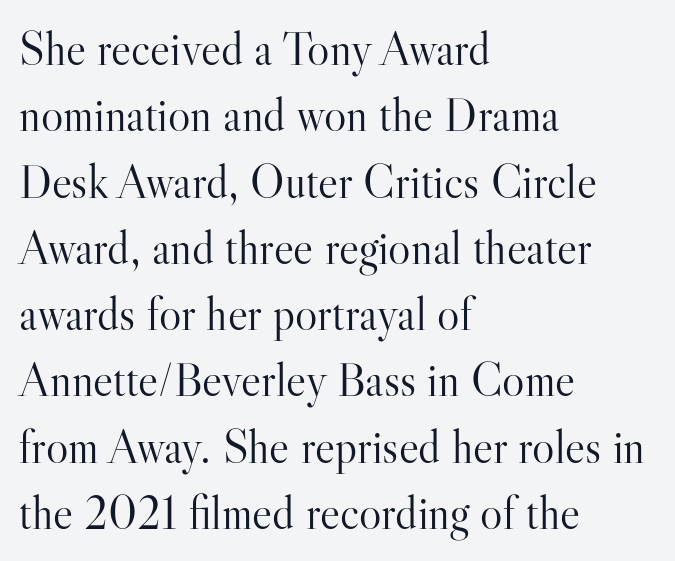
The strokes carry an ordinary text weight at most. These lines sit exactly where default settings would place them. Look at the bottom of the vertical strokes: they flare into serifs here. In CSS terms this would be text-align: left.
